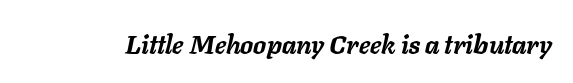
Q: Is the text bold? A: Yes.
Q: Is the text italic (slanted)? A: Yes, it leans right by about 11 degrees.
Q: Is the text underlined? A: No.
Q: Is the spacing between letters normal or unusually wide? A: Normal.
